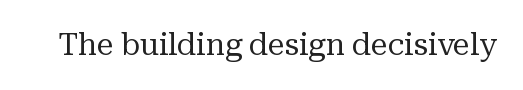
Q: Is the text bold? A: No.
Q: Is the text italic (slanted)? A: No, it is upright.
Q: Is the typeface a serif or a sans-serif typeface? A: Serif.
Q: Is the text underlined? A: No.
Q: Is the spacing between letters normal or unusually wide? A: Normal.
Q: Width (condensed, normal, or wide)? A: Normal.
Q: Stroke contrast? A: Medium.
Q: x-height? A: Medium.
Q: Monospaced? A: No.
